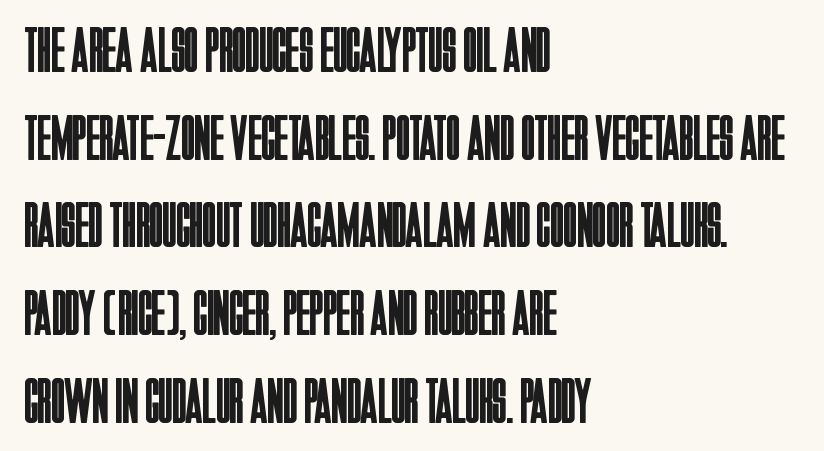
{"serif": "no", "italic": "no", "bold": "no", "weight": "regular", "width": "condensed", "stroke_contrast": "low", "x_height": "large", "monospaced": "no", "underline": "no", "align": "left", "line_spacing": "normal", "line_spacing_ratio": 1.37, "letter_spacing": "normal", "letter_spacing_em": 0.0, "glyph_px": 64}
